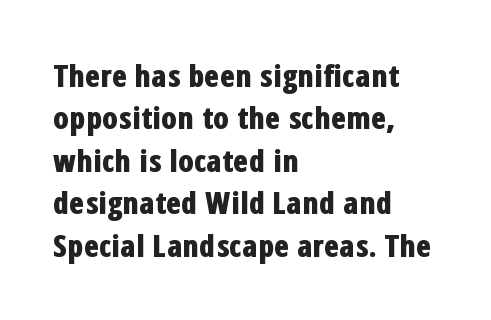
Q: Is the text bold? A: Yes.
Q: Is the text italic (slanted)? A: No, it is upright.
Q: Is the typeface a serif or a sans-serif typeface? A: Sans-serif.
Q: Is the text underlined? A: No.
Q: How is the paragraph aligned? A: Left-aligned.
Q: Is the spacing between letters normal or unusually wide? A: Normal.
Q: Is the spacing between lines tight, normal or loose? A: Normal.
Q: Width (condensed, normal, or wide)? A: Condensed.
Q: Stroke contrast? A: Low.
Q: x-height? A: Medium.
Q: Monospaced? A: No.
